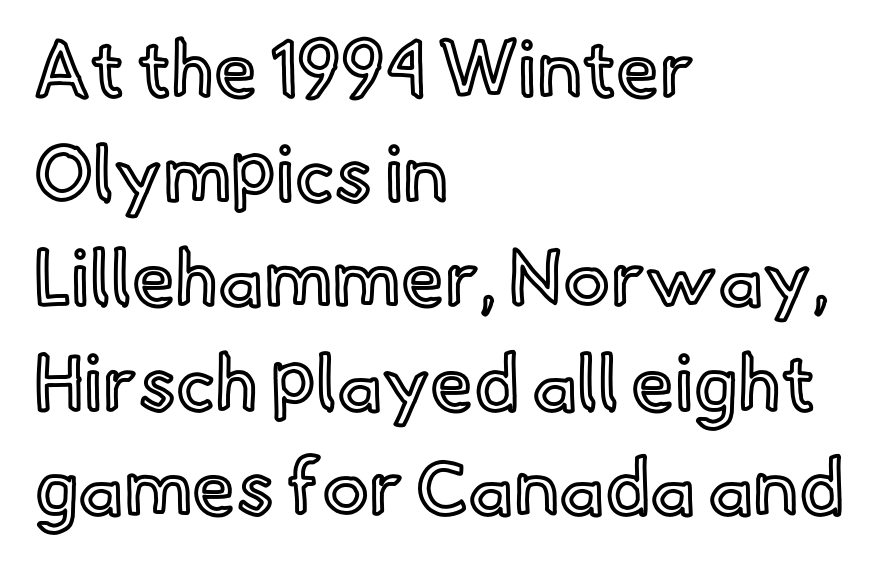
The image shows 78 px text type, upright; set left-aligned, normal line spacing (1.34x), normal letter spacing, not underlined; a small x-height.
